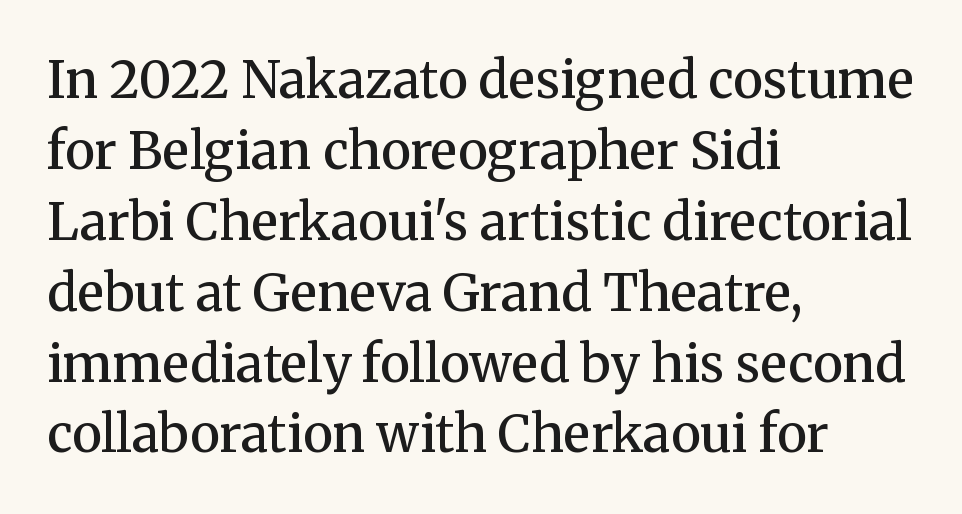
{"serif": "yes", "italic": "no", "bold": "semi", "weight": "semibold", "width": "normal", "stroke_contrast": "medium", "x_height": "medium", "monospaced": "no", "underline": "no", "align": "left", "line_spacing": "normal", "line_spacing_ratio": 1.39, "letter_spacing": "normal", "letter_spacing_em": 0.0, "glyph_px": 51}
